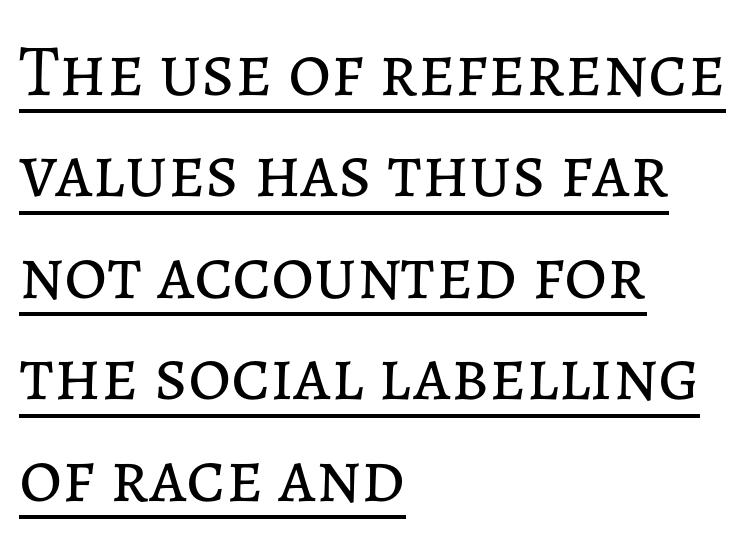
The rendering uses natural spacing where letterforms have individual widths. Heft: none added — not bold. In terms of letterspacing, this is plain default setting. Summary of vertical rhythm: regular, with standard interline spacing.
